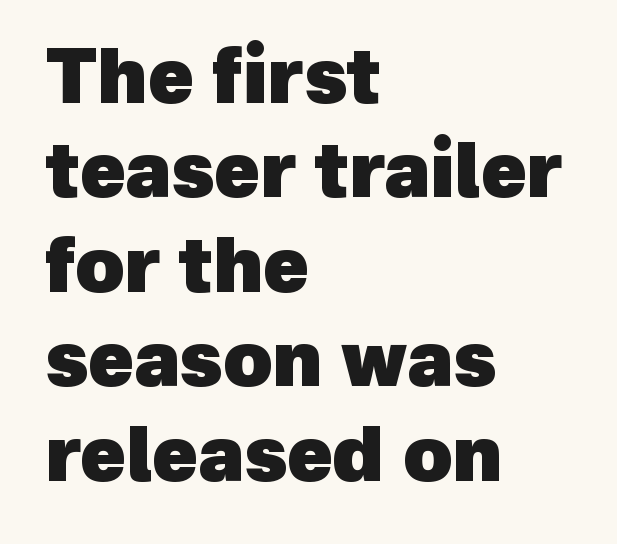
The image shows 75 px heavy sans-serif type; set left-aligned, normal line spacing (1.26x), normal letter spacing, not underlined; a medium x-height.
